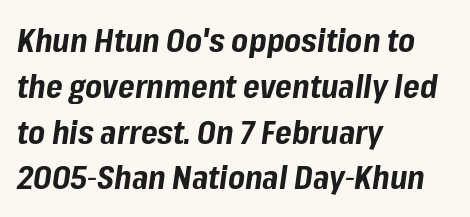
The image shows 32 px bold type, italic (leaning right); set left-aligned, normal line spacing (1.43x), normal letter spacing, not underlined; low stroke contrast and a medium x-height.
